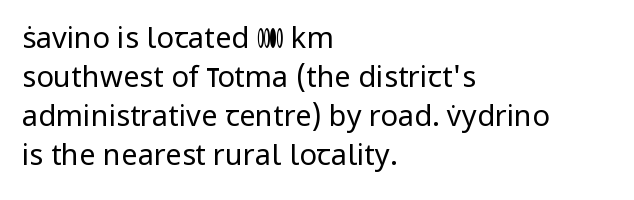
The lettering holds an erect, upright posture throughout. The letterforms sit at book weight or below. The text was rendered using a sans face with plain stroke endings. Underlining? Definitely not there. Vertical spacing — default.
